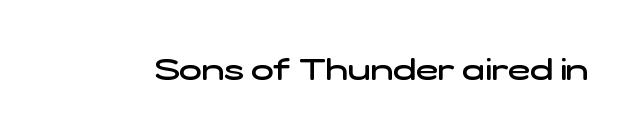
{"serif": "no", "bold": "semi", "weight": "semibold", "width": "wide", "stroke_contrast": "low", "x_height": "medium", "monospaced": "no", "underline": "no", "letter_spacing": "normal", "letter_spacing_em": 0.0, "glyph_px": 30}
